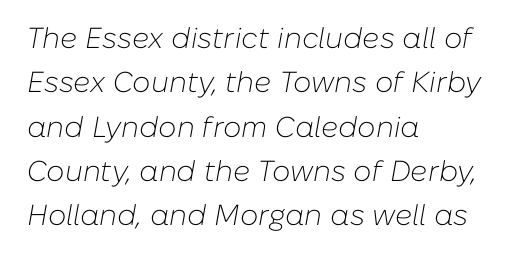
The image shows 29 px light type, italic (leaning right); set left-aligned, normal line spacing (1.53x), normal letter spacing, not underlined; low stroke contrast and a medium x-height.
